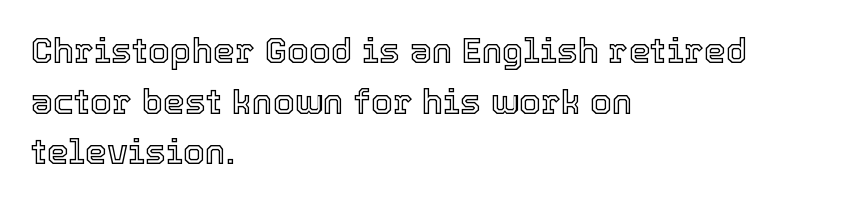
{"italic": "no", "width": "normal", "x_height": "medium", "monospaced": "no", "underline": "no", "align": "left", "line_spacing": "normal", "line_spacing_ratio": 1.45, "letter_spacing": "normal", "letter_spacing_em": 0.0, "glyph_px": 35}
